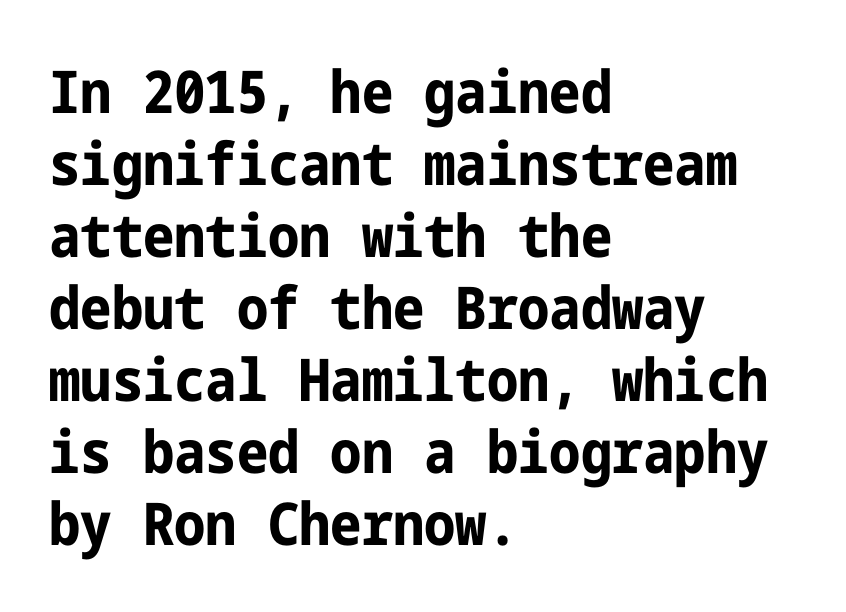
The image shows 59 px bold, condensed sans-serif type, upright; set left-aligned, line spacing 1.22x, normal letter spacing, not underlined; low stroke contrast and a medium x-height.
